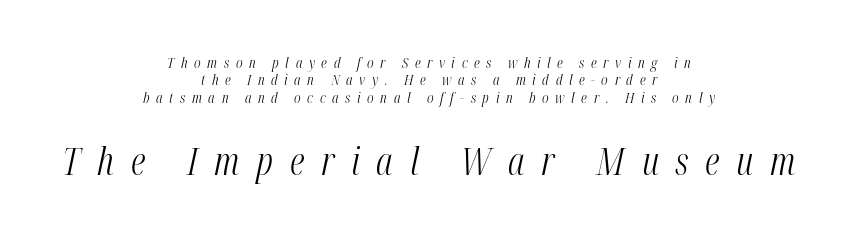
The image shows 38 px light, condensed type, italic (leaning right); set centered, line spacing 1.16x, unusually wide letter spacing (+0.44 em), not underlined; the second (bottom) block is 2.53x larger; medium stroke contrast and a medium x-height.
